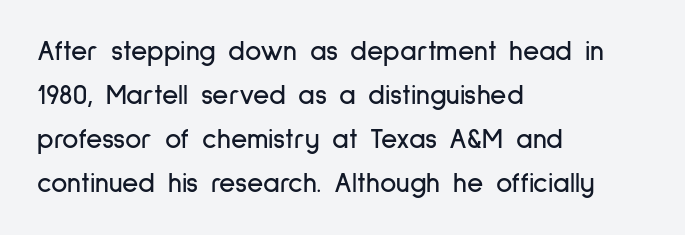
Descender tails drop into unmarked territory. Regarding leading, the lines here are spaced in the standard way. These lines are set flush left with a ragged right edge. The text was rendered using a sans face with plain stroke endings. Think of a printed novel: that variable character pitch is what you see here. How are the letters spaced? Ordinarily, with no added tracking.
